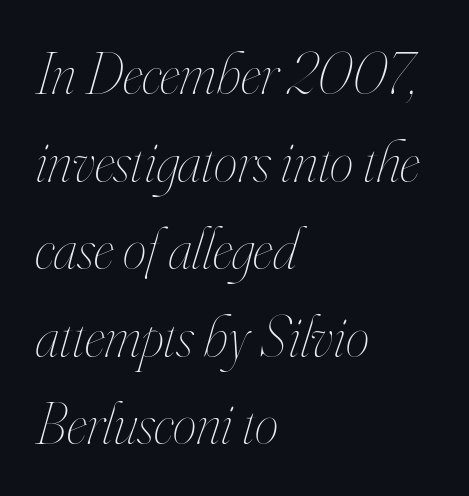
Compared with a centered layout, this one pins lines to the left instead. Yep, that's italic — everything's leaning. Horizontal bands of white between lines are of average thickness. The typesetting does not lean heavy: it is not bold. A clean baseline with only descenders dipping below it. No extra tracking has been applied to these lines.
